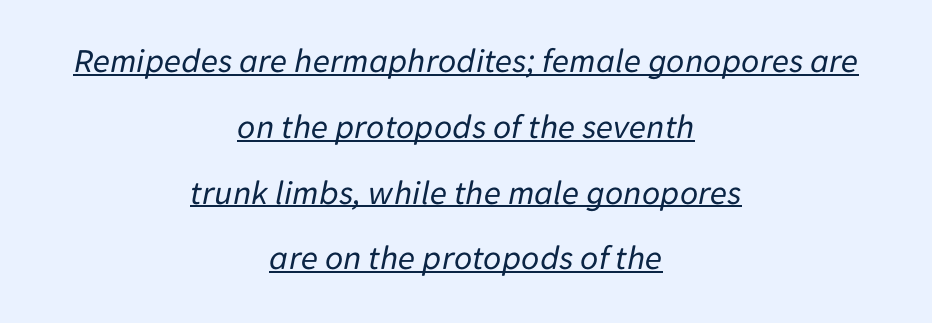
Q: Is the text bold? A: No.
Q: Is the text italic (slanted)? A: Yes, it leans right by about 11 degrees.
Q: Is the text underlined? A: Yes.
Q: How is the paragraph aligned? A: Centered.
Q: Is the spacing between letters normal or unusually wide? A: Normal.
Q: Width (condensed, normal, or wide)? A: Normal.
Q: Stroke contrast? A: Low.
Q: x-height? A: Medium.
Q: Monospaced? A: No.
